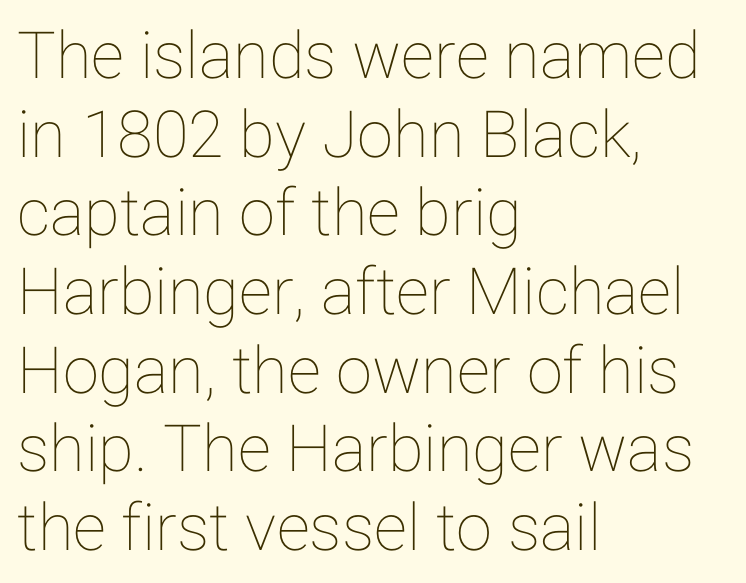
{"italic": "no", "width": "normal", "stroke_contrast": "low", "x_height": "medium", "monospaced": "no", "underline": "no", "align": "left", "line_spacing_ratio": 1.21, "letter_spacing": "normal", "letter_spacing_em": 0.0, "glyph_px": 65}
